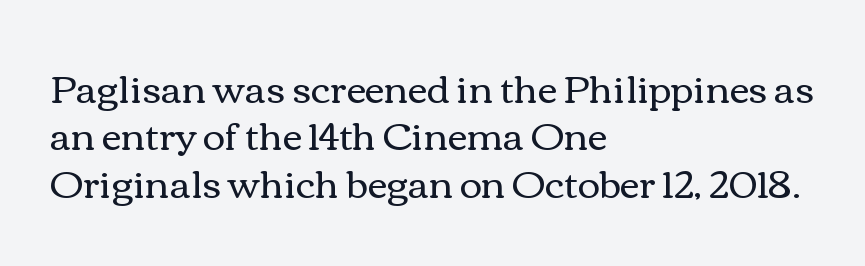
{"italic": "no", "bold": "no", "weight": "regular", "width": "wide", "stroke_contrast": "medium", "x_height": "medium", "monospaced": "no", "underline": "no", "align": "left", "line_spacing": "normal", "line_spacing_ratio": 1.25, "letter_spacing": "normal", "letter_spacing_em": 0.0, "glyph_px": 38}
